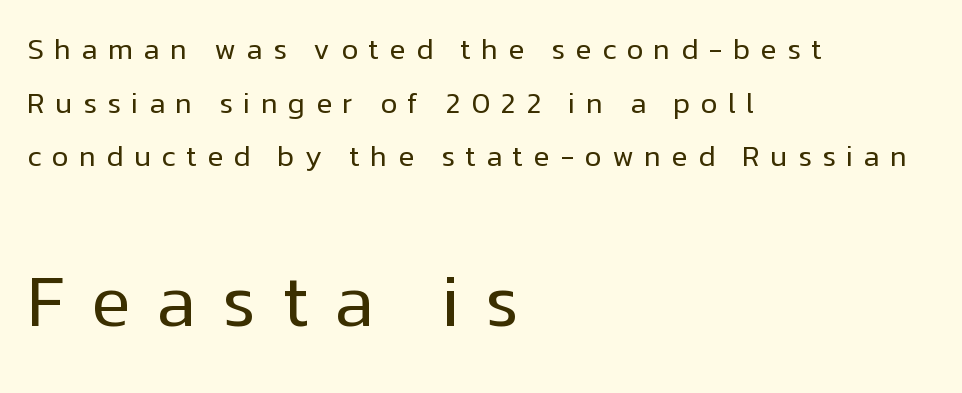
Q: Is the text bold? A: No.
Q: Is the text italic (slanted)? A: No, it is upright.
Q: Is the typeface a serif or a sans-serif typeface? A: Sans-serif.
Q: Is the text underlined? A: No.
Q: How is the paragraph aligned? A: Left-aligned.
Q: Is the spacing between letters normal or unusually wide? A: Unusually wide.
Q: Which block of text is set in a larger size, the first (top) or the second (bottom)? A: The second (bottom) one.
Q: Width (condensed, normal, or wide)? A: Normal.
Q: Stroke contrast? A: Low.
Q: x-height? A: Medium.
Q: Monospaced? A: No.
